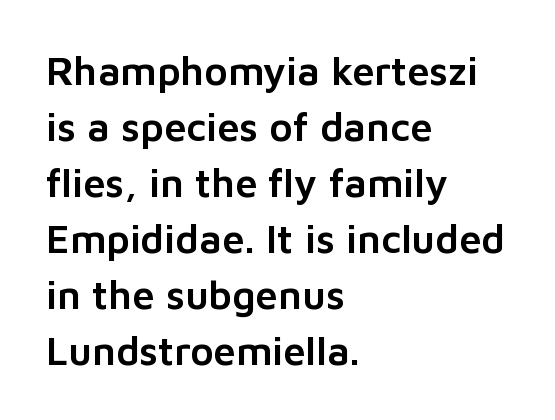
Q: Is the text italic (slanted)? A: No, it is upright.
Q: Is the typeface a serif or a sans-serif typeface? A: Sans-serif.
Q: Is the text underlined? A: No.
Q: How is the paragraph aligned? A: Left-aligned.
Q: Is the spacing between letters normal or unusually wide? A: Normal.
Q: Is the spacing between lines tight, normal or loose? A: Normal.
Q: Width (condensed, normal, or wide)? A: Normal.
Q: Stroke contrast? A: Low.
Q: x-height? A: Medium.
Q: Monospaced? A: No.
